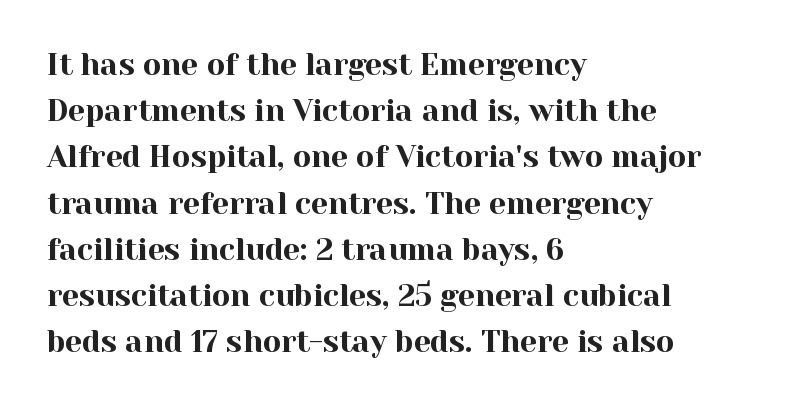
Q: Is the text italic (slanted)? A: No, it is upright.
Q: Is the typeface a serif or a sans-serif typeface? A: Serif.
Q: Is the text underlined? A: No.
Q: How is the paragraph aligned? A: Left-aligned.
Q: Is the spacing between letters normal or unusually wide? A: Normal.
Q: Is the spacing between lines tight, normal or loose? A: Normal.
Q: Width (condensed, normal, or wide)? A: Normal.
Q: x-height? A: Medium.
Q: Monospaced? A: No.
